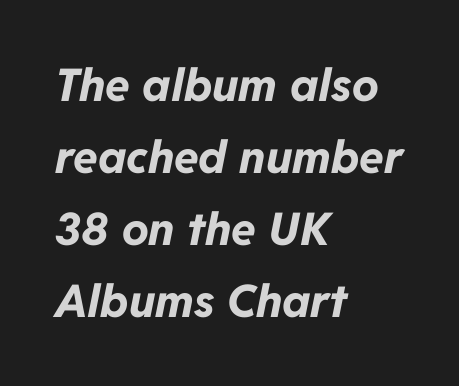
The image shows 45 px bold type, italic (leaning right); set left-aligned, normal line spacing (1.6x), normal letter spacing, not underlined; low stroke contrast and a medium x-height.
